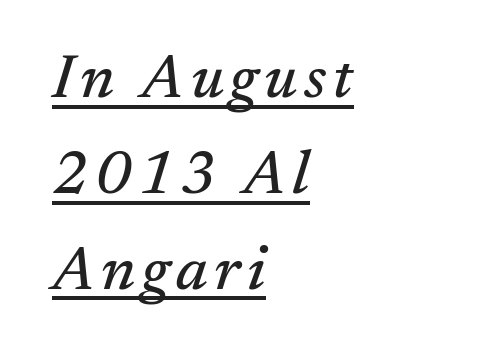
The image shows 61 px serif type, italic (leaning right); set left-aligned, normal line spacing (1.57x), underlined; medium stroke contrast and a medium x-height.
